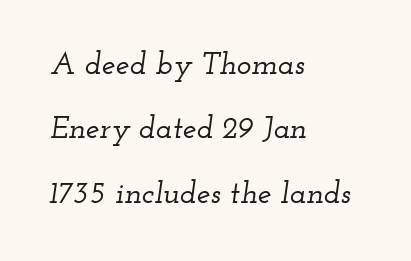
{"serif": "yes", "italic": "yes", "lean": "right", "slant_degrees": 12, "width": "wide", "stroke_contrast": "low", "x_height": "small", "monospaced": "no", "underline": "no", "align": "left", "line_spacing": "loose", "line_spacing_ratio": 2.08, "letter_spacing": "normal", "letter_spacing_em": 0.0, "glyph_px": 31}
